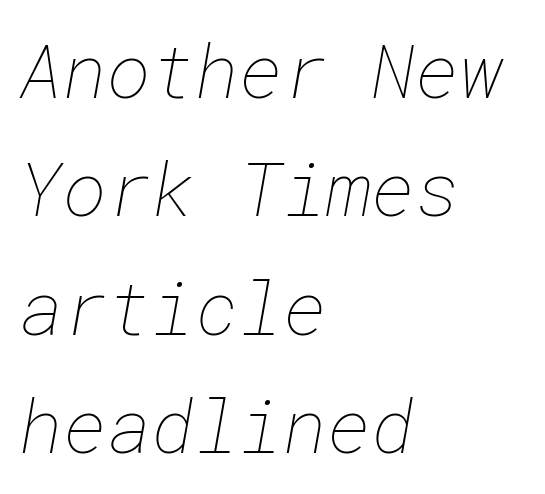
{"bold": "no", "weight": "thin", "width": "normal", "stroke_contrast": "low", "x_height": "medium", "underline": "no", "align": "left", "line_spacing": "normal", "line_spacing_ratio": 1.58, "letter_spacing": "normal", "letter_spacing_em": 0.0, "glyph_px": 75}
